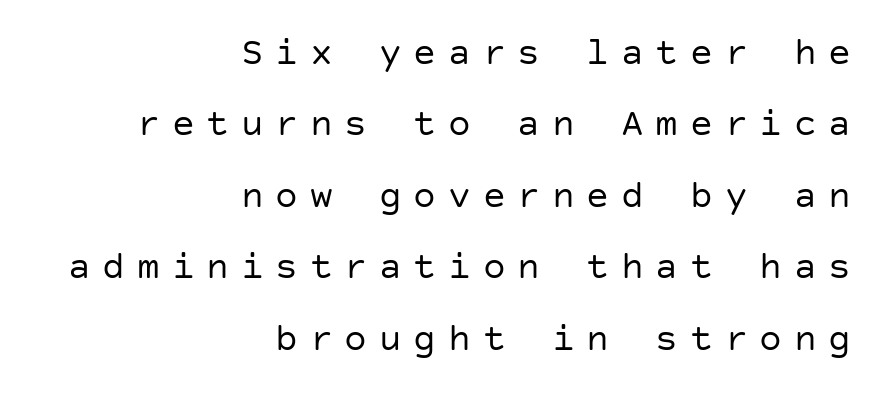
The image shows 38 px regular-weight sans-serif type, upright; set right-aligned, line spacing 1.88x, unusually wide letter spacing (+0.31 em), not underlined; low stroke contrast and a large x-height.
